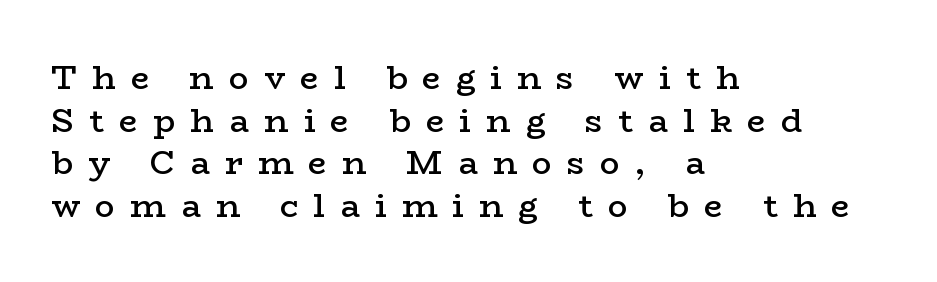
The image shows 33 px semibold, wide serif type, upright; set left-aligned, normal line spacing (1.29x), unusually wide letter spacing (+0.46 em), not underlined; low stroke contrast and a medium x-height.
